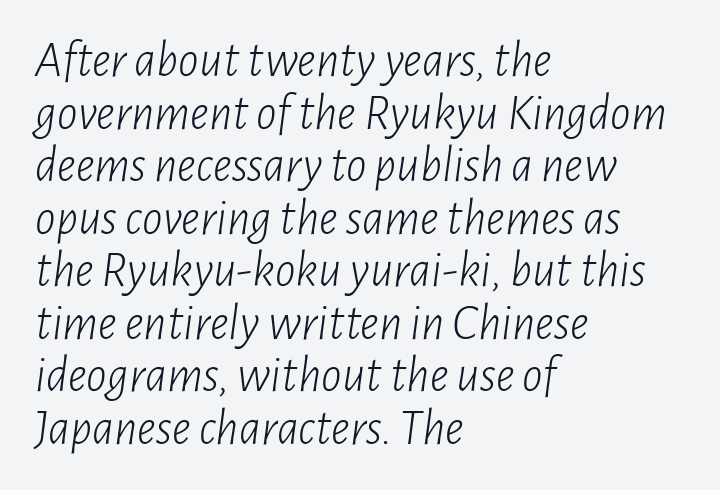
The rendering anchors every line to the left-hand side. The strokes carry an ordinary text weight at most. How would I describe the line gaps? Narrow and economical. The gaps between neighbouring characters are ordinary and unremarkable. A typesetter would mark this as italic. This rendering features lettering with no underline.
